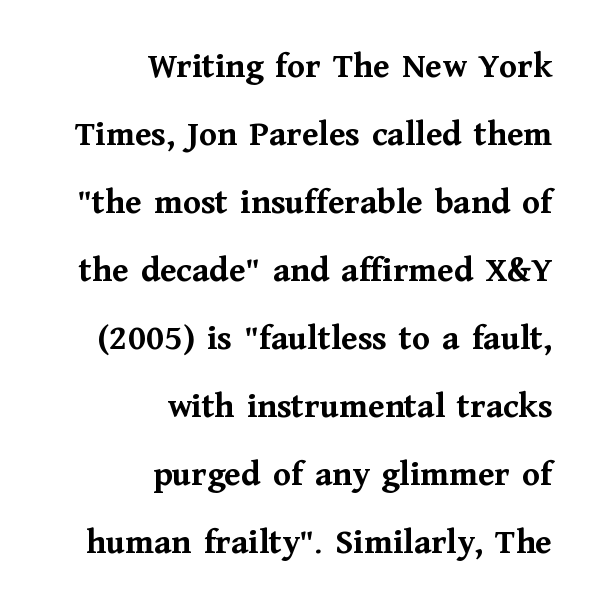
Bold? Absolutely — the strokes are thick and heavy. The designer went with a serif here, giving each stem small feet. The passage shown is typed in a proportional face where columns would drift. The text block is weighted toward the right margin, trailing off unevenly leftward. Underline: absent.
